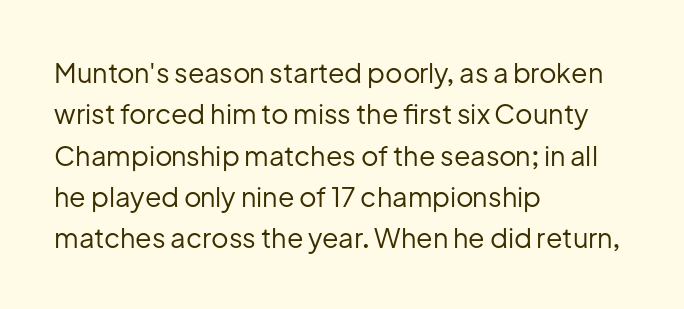
In terms of leading, this rendering sits right in the middle. The lettering stays uniformly vertical, giving the passage a roman look. Decoration check: the copy has no underline. The passage shown is not bold in any degree. How are the letters spaced? Ordinarily, with no added tracking.
